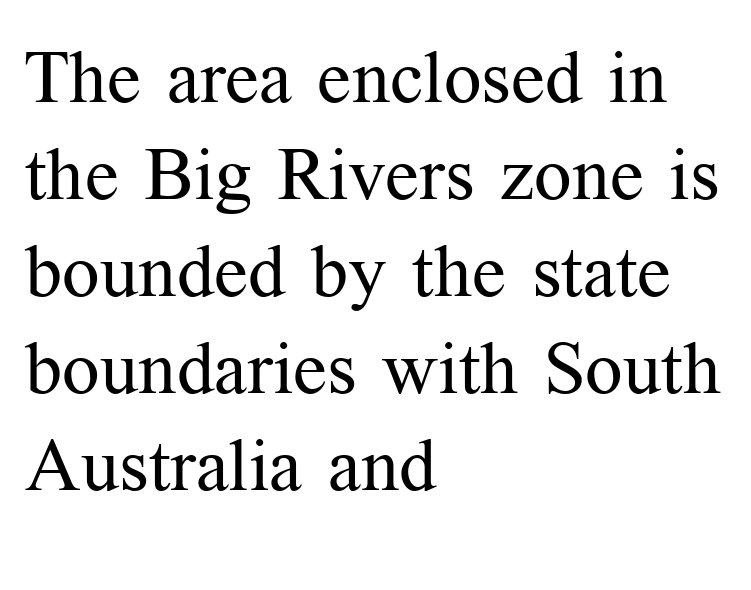
The image shows 74 px regular-weight serif type, upright; set left-aligned, normal line spacing (1.31x), normal letter spacing, not underlined; medium stroke contrast and a medium x-height.
